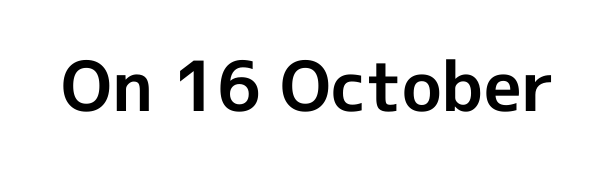
The image shows 69 px bold sans-serif type, upright; set normal letter spacing, not underlined; a medium x-height.
